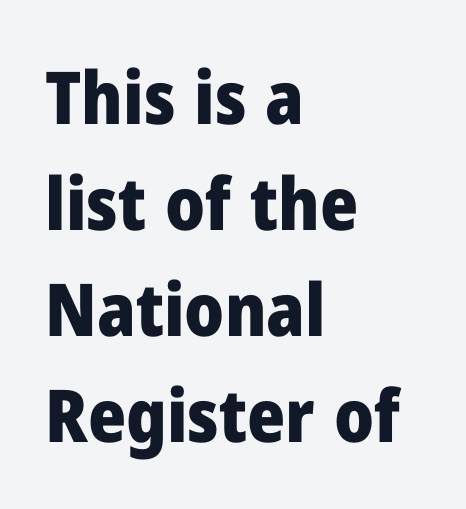
Look at the stroke-to-counter ratio: heavy, a bold. Typographically, this falls in the sans-serif category. The gap between lines stays unmarked. Nobody touched the tracking dial on this one. A normal amount of white space separates one row of letters from the next.
